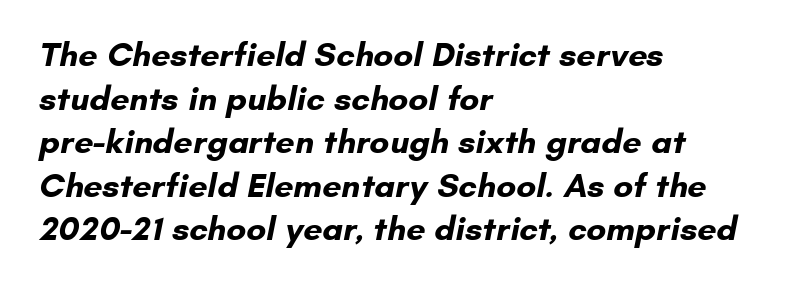
These lines sit exactly where default settings would place them. The line texture is even and compact thanks to regular tracking. This sample uses a sans-serif face. The area under the type is left untouched. Heft: maximum for text — a bold. Horizontally, the lines are justified to the leading edge only.
